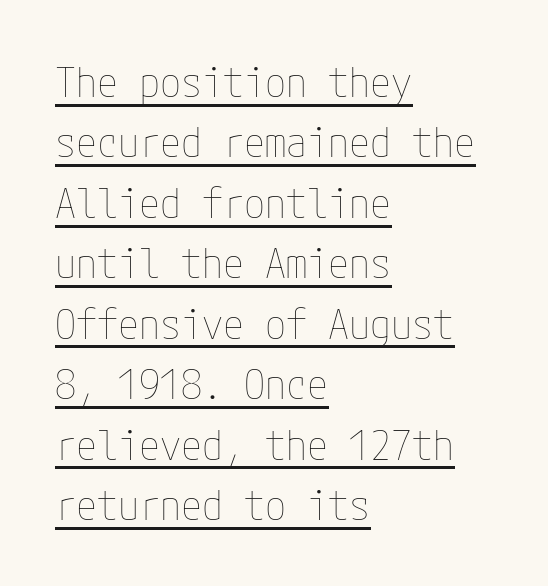
Q: Is the text bold? A: No.
Q: Is the text italic (slanted)? A: No, it is upright.
Q: Is the text underlined? A: Yes.
Q: How is the paragraph aligned? A: Left-aligned.
Q: Is the spacing between letters normal or unusually wide? A: Normal.
Q: Is the spacing between lines tight, normal or loose? A: Normal.
Q: Width (condensed, normal, or wide)? A: Condensed.
Q: Stroke contrast? A: Low.
Q: x-height? A: Medium.
